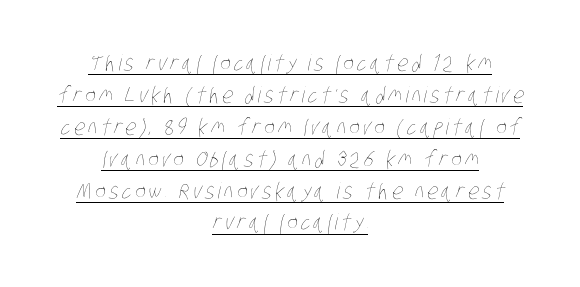
The image shows 22 px text type; set centered, normal line spacing (1.45x), underlined.
